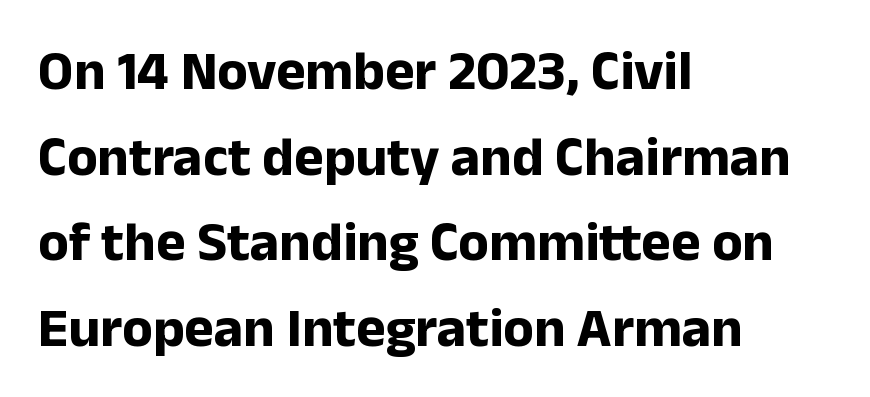
The letters stand straight up with perfectly vertical stems. The letters advance in unequal steps, a hallmark of proportional type. Type style note: lacks serifs. Between one letter and the next there's only the usual sliver of space.
